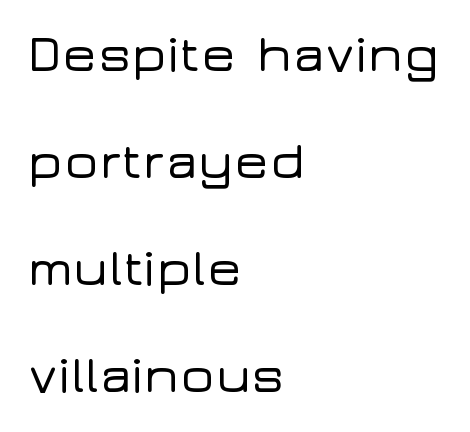
Q: Is the text italic (slanted)? A: No, it is upright.
Q: Is the typeface a serif or a sans-serif typeface? A: Sans-serif.
Q: Is the text underlined? A: No.
Q: How is the paragraph aligned? A: Left-aligned.
Q: Is the spacing between letters normal or unusually wide? A: Normal.
Q: Is the spacing between lines tight, normal or loose? A: Loose.
Q: Width (condensed, normal, or wide)? A: Wide.
Q: Stroke contrast? A: Low.
Q: x-height? A: Medium.
Q: Monospaced? A: No.
